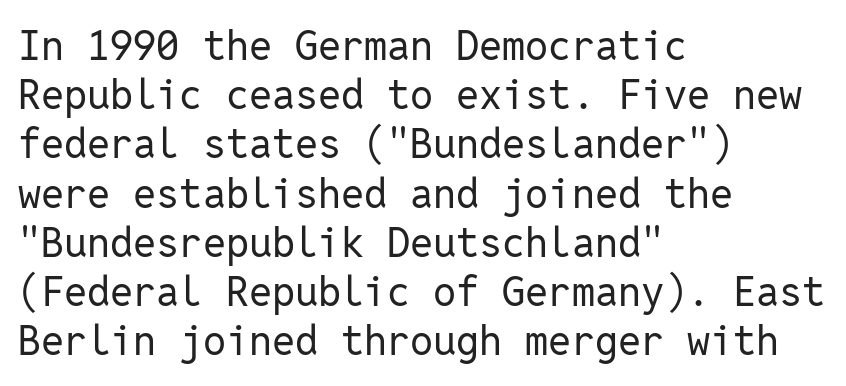
The ragged edge is on the right, which tells us the setting is flush left. Typographically, this falls in the sans-serif category. Fixed-width glyphs throughout — classic coding-font behaviour. Default kerning and tracking; the words read as compact shapes. When letters stand straight like this, we call the style roman or upright. Anything drawn beneath the words? Only blank space.
